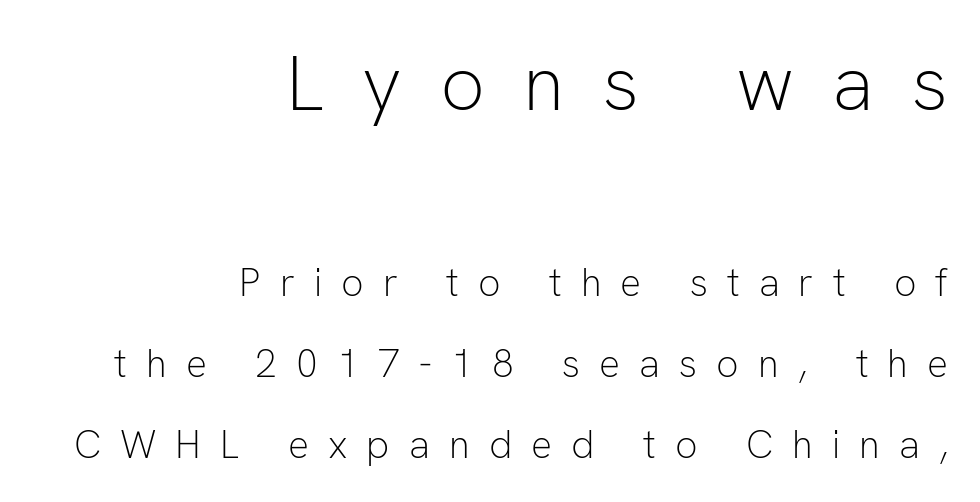
{"serif": "no", "italic": "no", "bold": "no", "weight": "light", "width": "normal", "stroke_contrast": "low", "x_height": "medium", "monospaced": "no", "underline": "no", "align": "right", "line_spacing": "loose", "line_spacing_ratio": 2.08, "letter_spacing": "wide", "letter_spacing_em": 0.49, "larger_block": "first", "size_ratio": 2.0, "glyph_px": 78}
